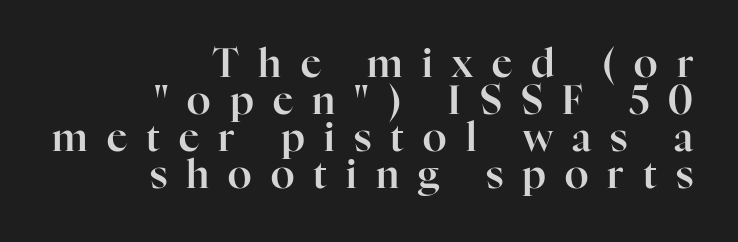
The lettering stays uniformly vertical, giving the passage a roman look. Only glyphs here, with clear space below each row. There is plenty of visible air inserted between adjacent glyphs. The rag falls on the left side of this text block.
